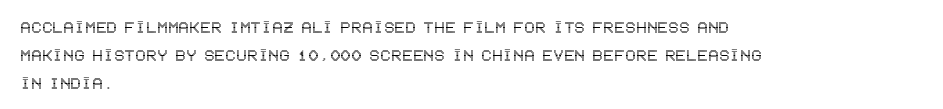
The image shows 20 px text type, upright; set left-aligned, normal line spacing (1.39x), normal letter spacing, not underlined.
